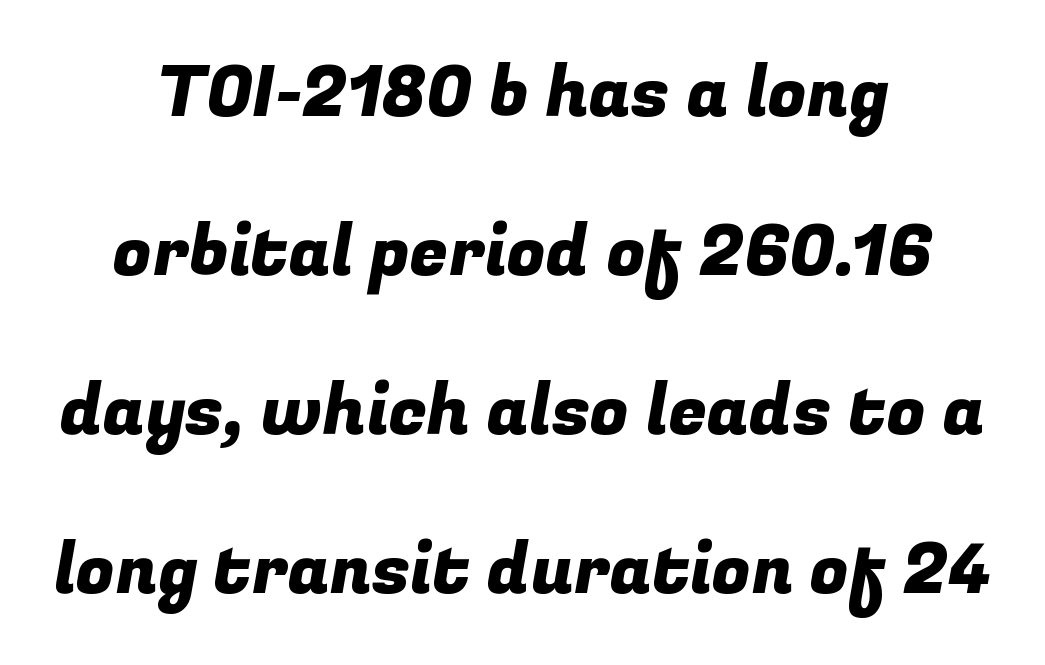
The strip under each line holds only bare page. The passage shown is typed in a proportional face where columns would drift. The horizontal fit of the characters is conventional and even. Loosely led — the rows are spread out. Teacher's note: observe the equal gaps on both sides — that is centered alignment. The type family on display is of the sans-serif kind.
